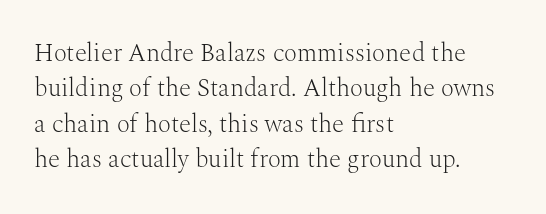
Plain, unruled lines of type. Is the type heavy? It reads as light-to-regular instead. Interline gaps are of average width in this sample. In terms of posture, this sample is upright. These lines are set flush left with a ragged right edge. Nothing unusual about the tracking: characters are spaced as the font intends.
